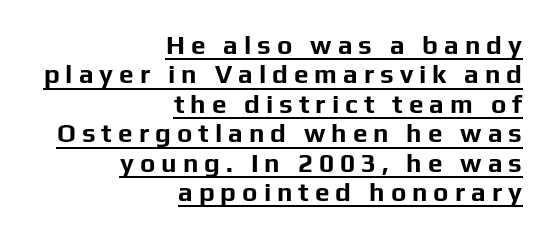
Q: Is the text bold? A: Yes.
Q: Is the text italic (slanted)? A: No, it is upright.
Q: Is the text underlined? A: Yes.
Q: How is the paragraph aligned? A: Right-aligned.
Q: Is the spacing between letters normal or unusually wide? A: Unusually wide.
Q: Is the spacing between lines tight, normal or loose? A: Tight.
